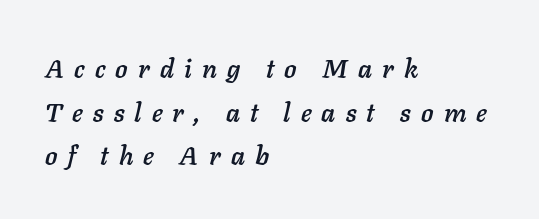
The image shows 26 px text type, italic (leaning right); set left-aligned, normal line spacing (1.68x), unusually wide letter spacing (+0.39 em), not underlined.
